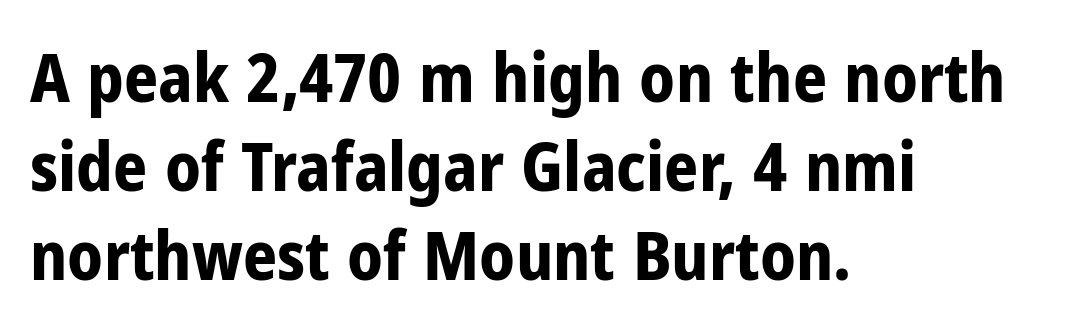
Rendered with straight, roman letterforms. Honestly, there is no underline to notice here at all. The designer left line spacing at the default. Weight: bold. Honestly, the letter spacing is just normal — you wouldn't notice it. Left-aligned paragraph, ragged on the right.
